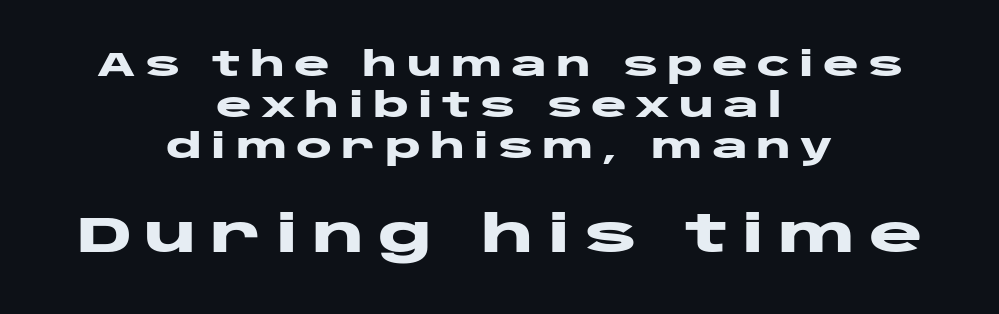
Q: Is the text bold? A: Yes.
Q: Is the text italic (slanted)? A: No, it is upright.
Q: Is the typeface a serif or a sans-serif typeface? A: Sans-serif.
Q: Is the text underlined? A: No.
Q: How is the paragraph aligned? A: Centered.
Q: Is the spacing between letters normal or unusually wide? A: Unusually wide.
Q: Which block of text is set in a larger size, the first (top) or the second (bottom)? A: The second (bottom) one.
Q: Width (condensed, normal, or wide)? A: Wide.
Q: Stroke contrast? A: Low.
Q: x-height? A: Large.
Q: Monospaced? A: No.
